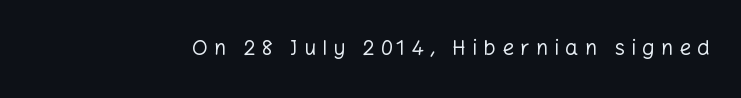
Q: Is the text bold? A: No.
Q: Is the text italic (slanted)? A: No, it is upright.
Q: Is the text underlined? A: No.
Q: Is the spacing between letters normal or unusually wide? A: Unusually wide.
